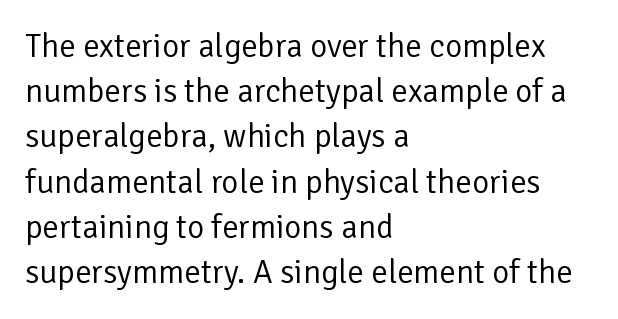
The image shows 33 px regular-weight sans-serif type, upright; set left-aligned, normal line spacing (1.37x), normal letter spacing, not underlined; low stroke contrast and a medium x-height.
